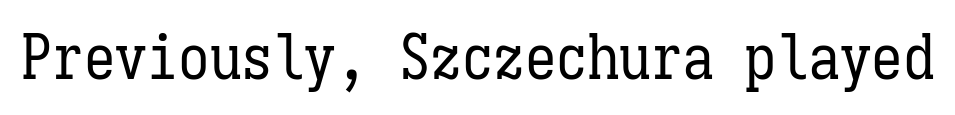
The image shows 63 px regular-weight, condensed type, upright, monospaced; set normal letter spacing, not underlined; low stroke contrast and a medium x-height.
